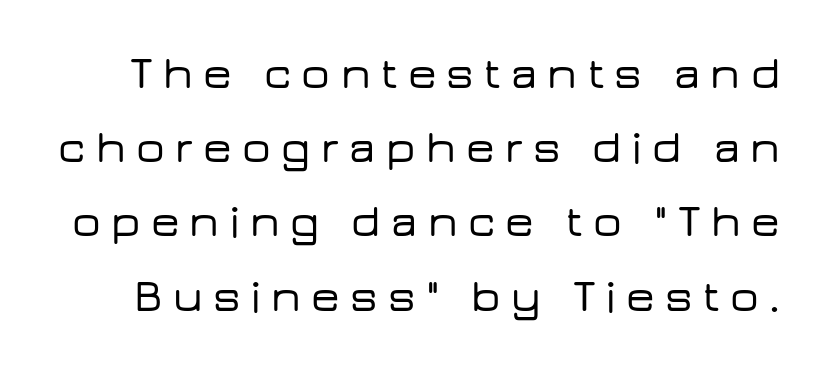
{"serif": "no", "italic": "no", "width": "wide", "stroke_contrast": "low", "x_height": "medium", "monospaced": "no", "underline": "no", "line_spacing": "normal", "line_spacing_ratio": 1.65, "letter_spacing": "wide", "letter_spacing_em": 0.23, "glyph_px": 45}
